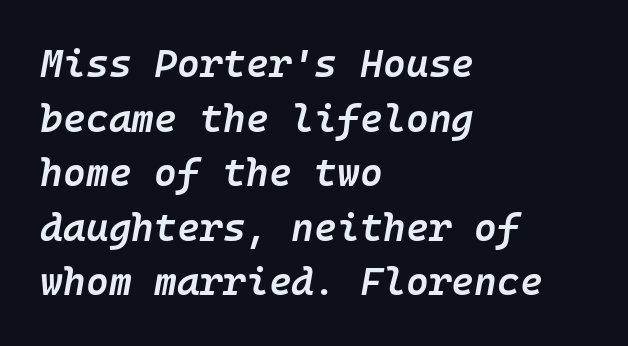
Q: Is the text bold? A: Semi-bold.
Q: Is the text italic (slanted)? A: Yes, it leans right by about 10 degrees.
Q: Is the text underlined? A: No.
Q: How is the paragraph aligned? A: Left-aligned.
Q: Is the spacing between letters normal or unusually wide? A: Normal.
Q: Is the spacing between lines tight, normal or loose? A: Normal.
Q: Width (condensed, normal, or wide)? A: Normal.
Q: Stroke contrast? A: Low.
Q: x-height? A: Medium.
